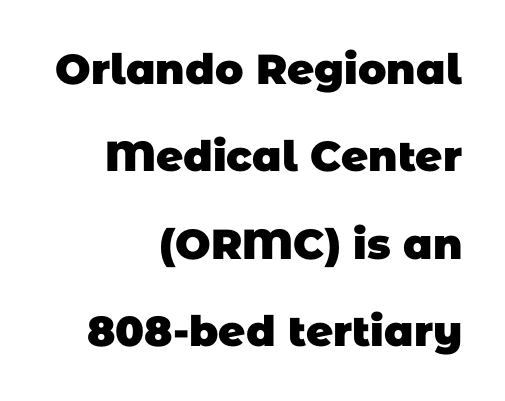
Q: Is the text bold? A: Yes.
Q: Is the typeface a serif or a sans-serif typeface? A: Sans-serif.
Q: Is the text underlined? A: No.
Q: How is the paragraph aligned? A: Right-aligned.
Q: Is the spacing between letters normal or unusually wide? A: Normal.
Q: Is the spacing between lines tight, normal or loose? A: Loose.
Q: Width (condensed, normal, or wide)? A: Normal.
Q: Stroke contrast? A: Low.
Q: x-height? A: Large.
Q: Monospaced? A: No.
